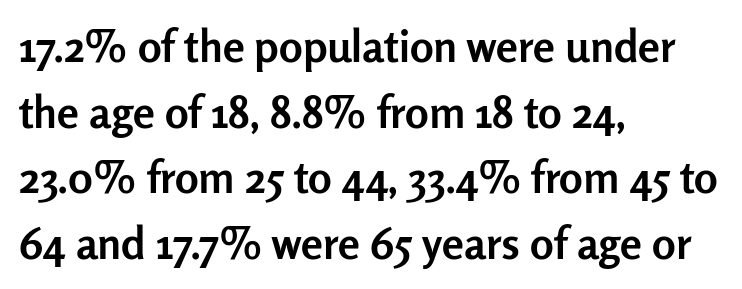
The image shows 44 px semibold sans-serif type, upright; set left-aligned, normal line spacing (1.49x), normal letter spacing, not underlined; low stroke contrast and a medium x-height.
